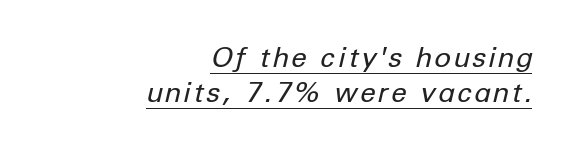
Q: Is the text bold? A: No.
Q: Is the text italic (slanted)? A: Yes, it leans right by about 12 degrees.
Q: Is the text underlined? A: Yes.
Q: How is the paragraph aligned? A: Right-aligned.
Q: Is the spacing between lines tight, normal or loose? A: Normal.
Q: Width (condensed, normal, or wide)? A: Normal.
Q: Stroke contrast? A: Low.
Q: x-height? A: Medium.
Q: Monospaced? A: No.
